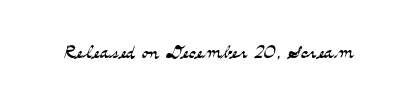
The image shows 26 px text type; set normal letter spacing, not underlined.
